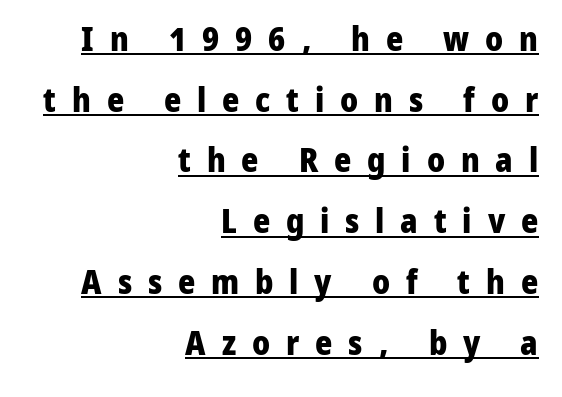
{"serif": "no", "italic": "no", "bold": "yes", "weight": "heavy", "width": "normal", "stroke_contrast": "low", "x_height": "medium", "monospaced": "no", "underline": "yes", "align": "right", "line_spacing_ratio": 1.84, "letter_spacing": "wide", "letter_spacing_em": 0.48, "glyph_px": 33}
